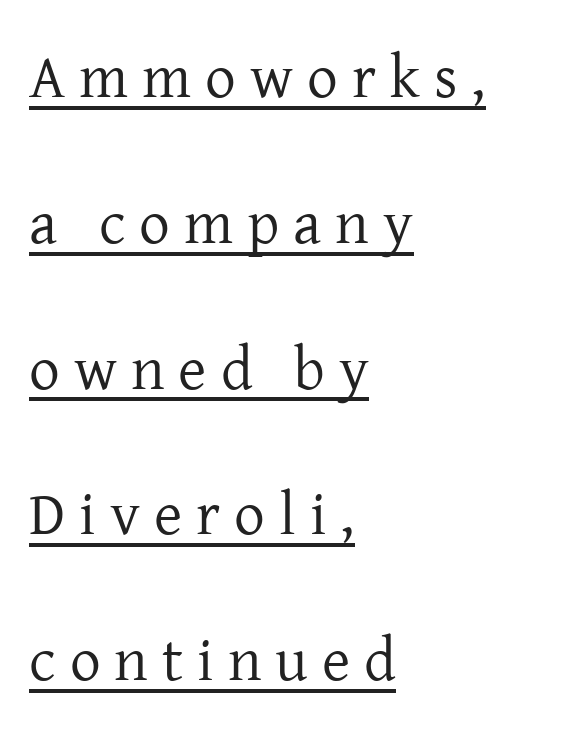
Observe the serifs anchoring each vertical stroke in this sample. Is the block centered? No — it sits flush against the left margin. In designer terms, the underline attribute is active on this setting. This sample has the flowing, uneven cadence of proportional lettering. Horizontal bands of white between lines are thick stripes. Italic? Not at all — the glyphs are vertical.
